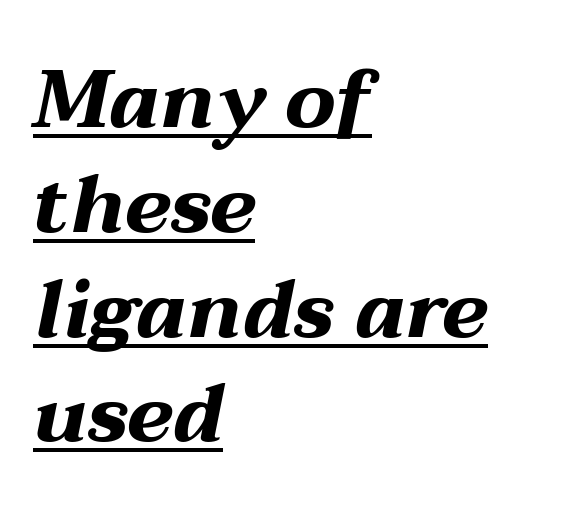
{"italic": "yes", "lean": "right", "slant_degrees": 12, "bold": "yes", "weight": "bold", "width": "wide", "stroke_contrast": "medium", "x_height": "medium", "monospaced": "no", "underline": "yes", "align": "left", "line_spacing": "normal", "line_spacing_ratio": 1.31, "letter_spacing": "normal", "letter_spacing_em": 0.0, "glyph_px": 80}
